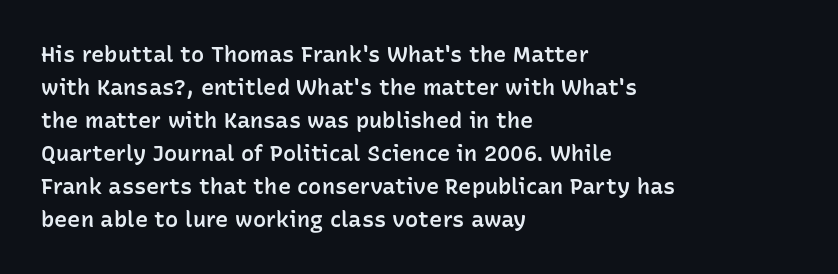
The image shows 22 px text type, upright; set left-aligned, normal line spacing (1.5x), normal letter spacing, not underlined.
